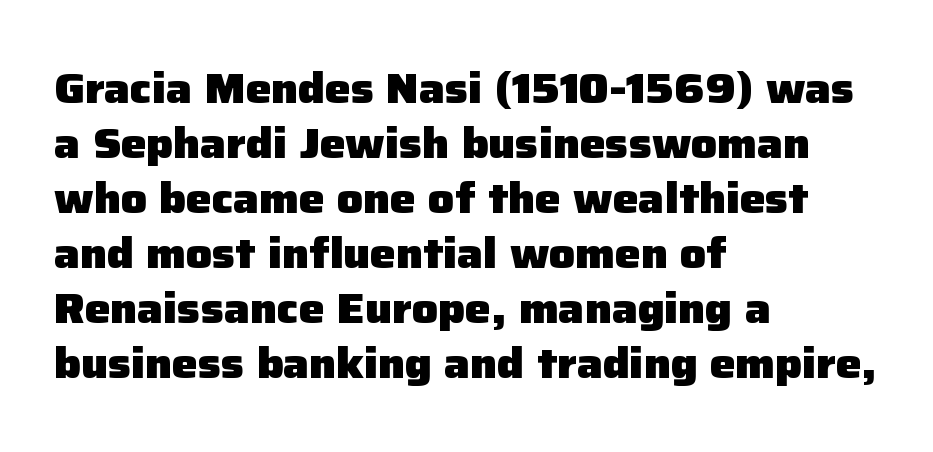
The passage shown has conventional tracking throughout. Chunky letters — that's bold for sure. The strip under each line holds only bare page. This is roman type, the default non-slanted kind. The line-height multiplier appears to be the usual default. A typesetter would call this proportional, since set widths differ per character.
